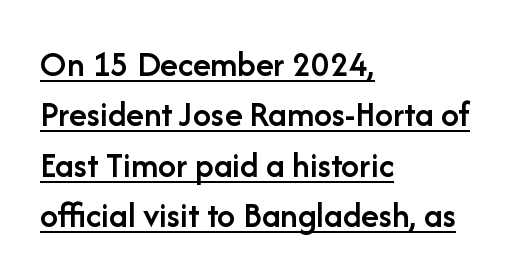
Do the characters align in a grid? No, the font is proportional. The passage is arranged the way most books set body copy — flush left. Unlike italic type, these characters show no tilt at all. Reading down the column, the eye jumps a familiar distance to each next line. These characters rest on top of a visible drawn line.
